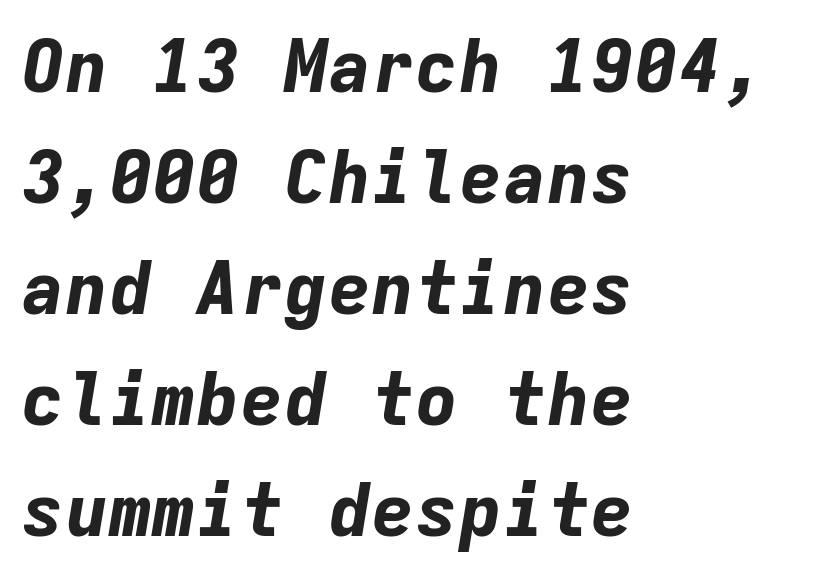
The image shows 73 px bold type, italic (leaning right), monospaced; set left-aligned, normal line spacing (1.52x), normal letter spacing, not underlined; low stroke contrast and a medium x-height.
